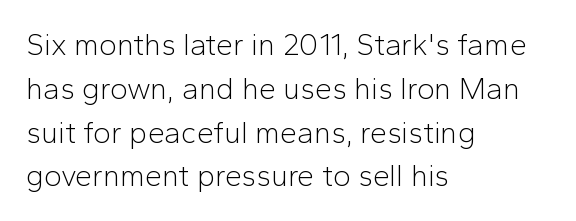
Q: Is the text bold? A: No.
Q: Is the text italic (slanted)? A: No, it is upright.
Q: Is the typeface a serif or a sans-serif typeface? A: Sans-serif.
Q: Is the text underlined? A: No.
Q: How is the paragraph aligned? A: Left-aligned.
Q: Is the spacing between letters normal or unusually wide? A: Normal.
Q: Is the spacing between lines tight, normal or loose? A: Normal.
Q: Width (condensed, normal, or wide)? A: Normal.
Q: Stroke contrast? A: Low.
Q: x-height? A: Medium.
Q: Monospaced? A: No.
